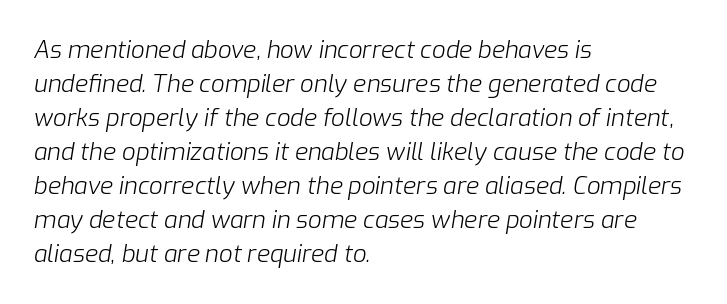
Q: Is the text bold? A: No.
Q: Is the text italic (slanted)? A: Yes, it leans right by about 9 degrees.
Q: Is the text underlined? A: No.
Q: How is the paragraph aligned? A: Left-aligned.
Q: Is the spacing between letters normal or unusually wide? A: Normal.
Q: Is the spacing between lines tight, normal or loose? A: Normal.
